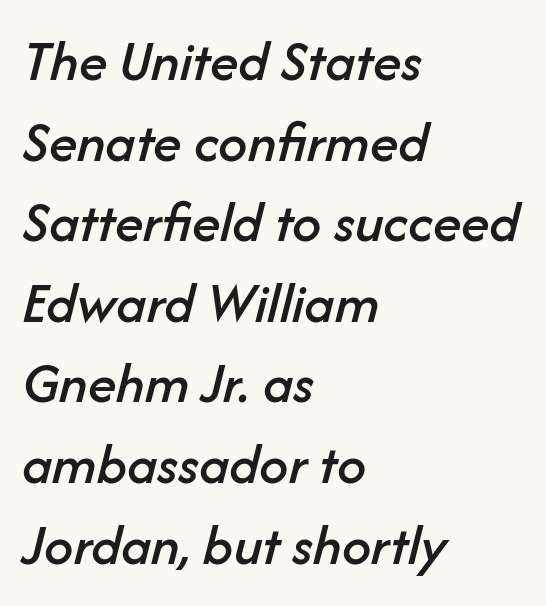
{"italic": "yes", "lean": "right", "slant_degrees": 14, "width": "normal", "stroke_contrast": "low", "x_height": "medium", "monospaced": "no", "underline": "no", "align": "left", "line_spacing": "normal", "line_spacing_ratio": 1.39, "letter_spacing": "normal", "letter_spacing_em": 0.0, "glyph_px": 58}
